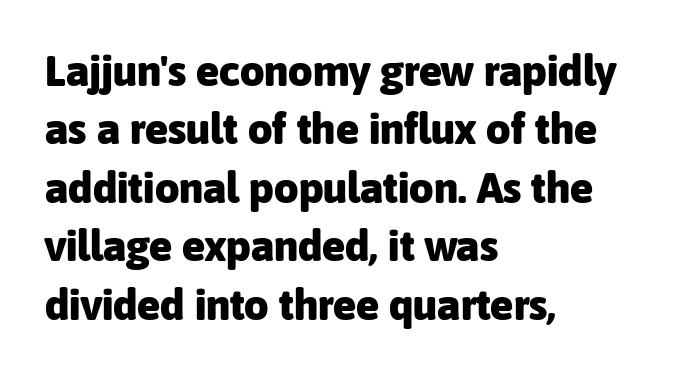
The image shows 43 px heavy sans-serif type, upright; set left-aligned, normal line spacing (1.36x), normal letter spacing, not underlined; low stroke contrast and a medium x-height.
